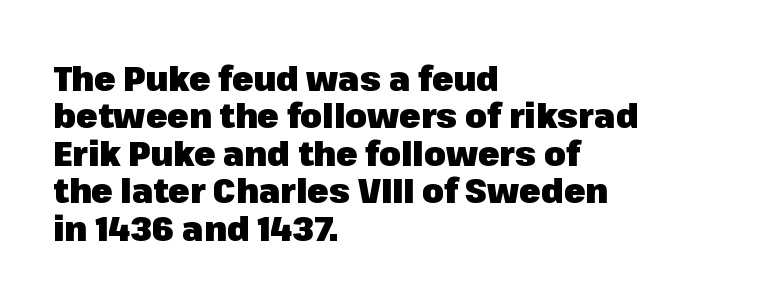
Is there much room between lines? No — they nearly touch. Posture: vertical. Check under the words: just untouched page. The face used here is proportionally spaced, like ordinary book or web type. Check where the strokes stop: nothing finishes them off — pure sans.
